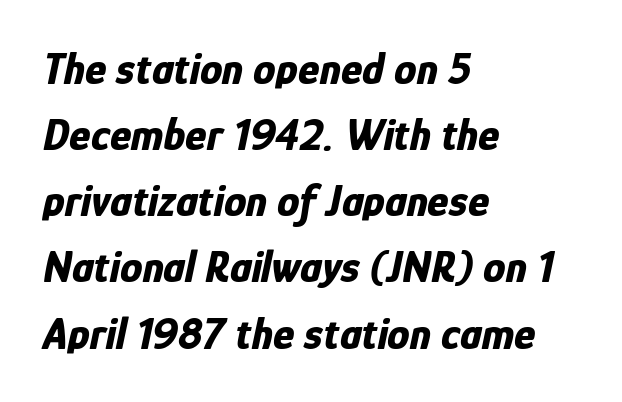
The image shows 45 px bold, condensed type, italic (leaning right); set left-aligned, normal line spacing (1.47x), normal letter spacing, not underlined; low stroke contrast and a medium x-height.
